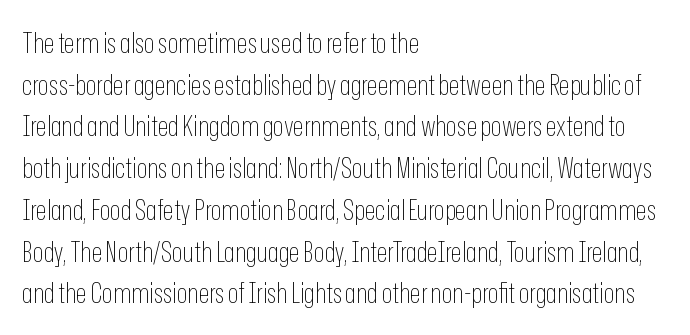
The typesetting does not lean heavy: it is not bold. The gaps between neighbouring characters are ordinary and unremarkable. A classic flush-left, rag-right setting is used for this passage. Every stem runs plumb, perpendicular to the baseline. The rows are spaced the way most documents space them. The foot of each line stays bare and open.
